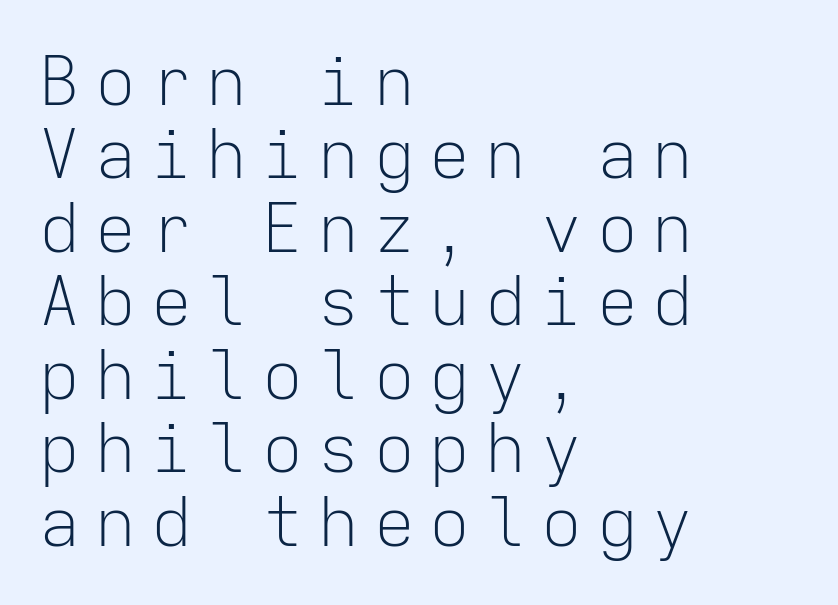
Rendered with straight, roman letterforms. Weight: in the light-to-regular range. Students, observe: this is what under-led, compact text looks like. The space directly below the letters is spotless.
